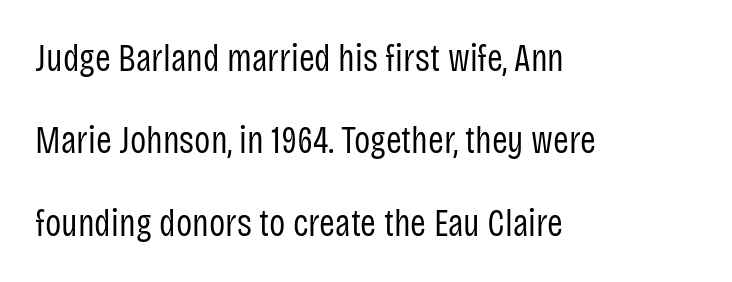
Q: Is the text bold? A: No.
Q: Is the text italic (slanted)? A: No, it is upright.
Q: Is the typeface a serif or a sans-serif typeface? A: Sans-serif.
Q: Is the text underlined? A: No.
Q: How is the paragraph aligned? A: Left-aligned.
Q: Is the spacing between letters normal or unusually wide? A: Normal.
Q: Is the spacing between lines tight, normal or loose? A: Loose.
Q: Width (condensed, normal, or wide)? A: Condensed.
Q: Stroke contrast? A: Low.
Q: x-height? A: Large.
Q: Monospaced? A: No.
